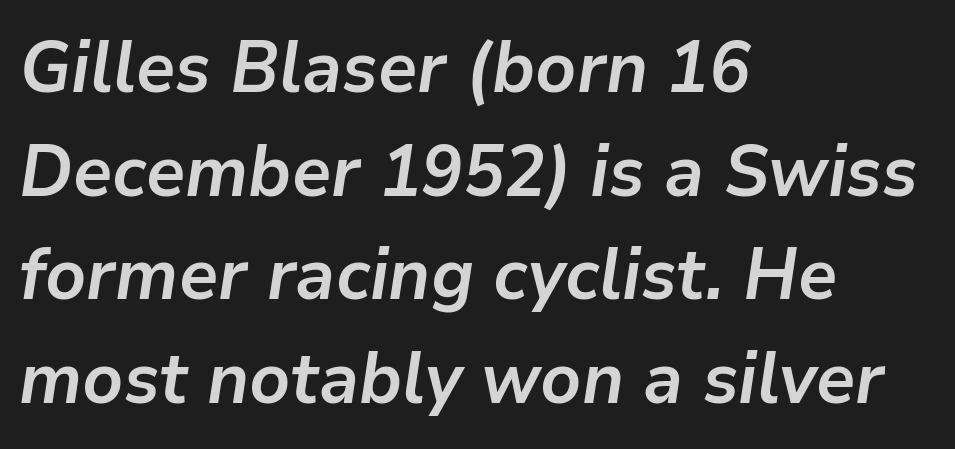
{"italic": "yes", "lean": "right", "slant_degrees": 9, "bold": "yes", "weight": "semibold", "width": "normal", "stroke_contrast": "low", "x_height": "medium", "monospaced": "no", "underline": "no", "align": "left", "line_spacing": "normal", "line_spacing_ratio": 1.44, "letter_spacing": "normal", "letter_spacing_em": 0.0, "glyph_px": 72}
